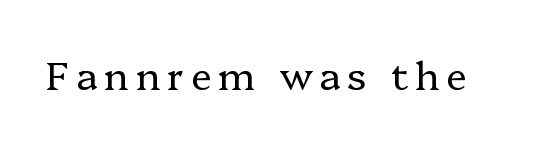
{"serif": "yes", "italic": "no", "bold": "no", "weight": "regular", "width": "normal", "stroke_contrast": "low", "x_height": "medium", "monospaced": "no", "underline": "no", "glyph_px": 39}
